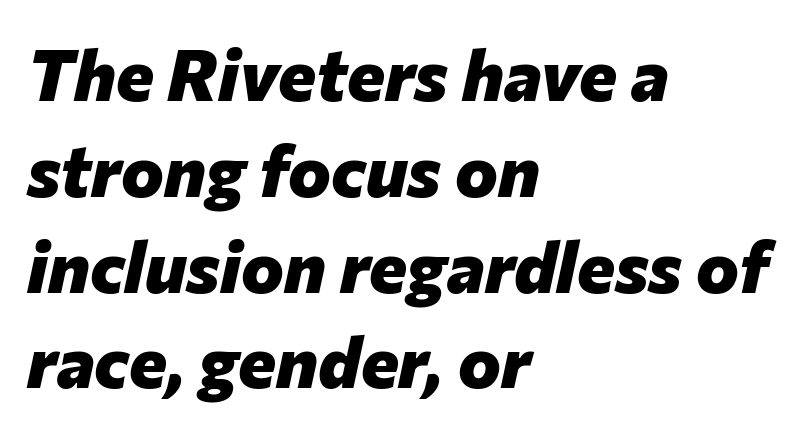
The image shows 72 px heavy type, italic (leaning right); set left-aligned, normal line spacing (1.33x), normal letter spacing, not underlined; low stroke contrast and a medium x-height.
